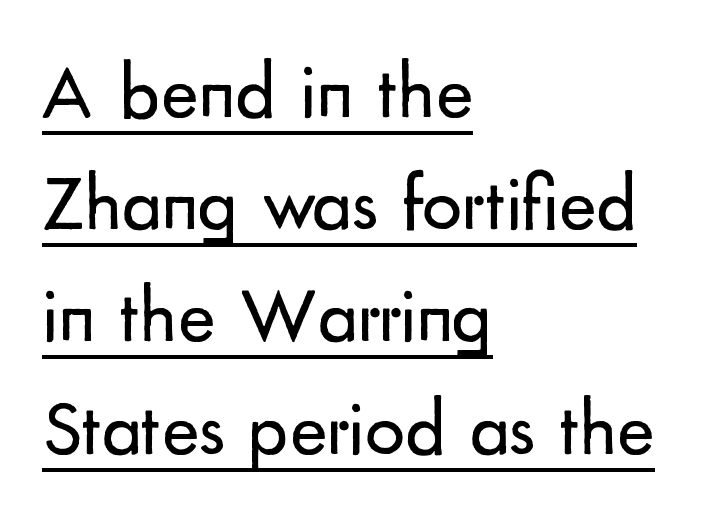
Q: Is the text bold? A: No.
Q: Is the text italic (slanted)? A: No, it is upright.
Q: Is the typeface a serif or a sans-serif typeface? A: Sans-serif.
Q: Is the text underlined? A: Yes.
Q: How is the paragraph aligned? A: Left-aligned.
Q: Is the spacing between letters normal or unusually wide? A: Normal.
Q: Is the spacing between lines tight, normal or loose? A: Normal.
Q: Width (condensed, normal, or wide)? A: Normal.
Q: Stroke contrast? A: Low.
Q: x-height? A: Small.
Q: Monospaced? A: No.
